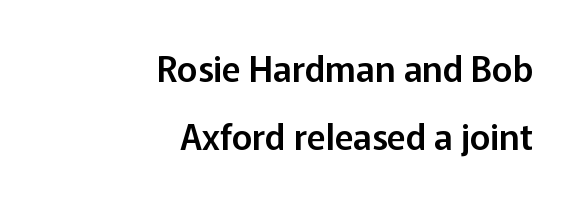
Characters remain perfectly vertical along every line. How would I describe the line gaps? Wide and relaxed. Right-aligned paragraph, ragged on the left. Each row of text sits above clean, open space.
